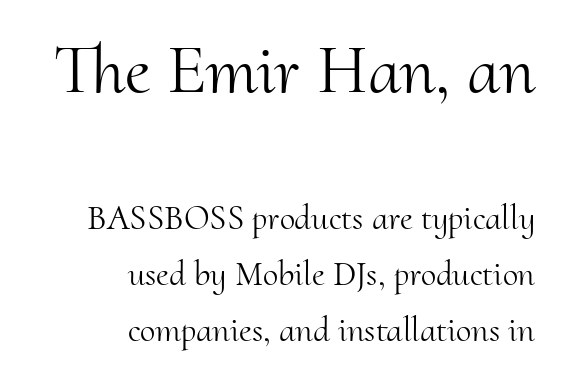
These lines are composed in type with serifs. Stems and bowls with no extra thickness — not bold. Is the lower block the larger one? No — the upper block carries the bigger type. Leftover space on each line is placed entirely before the opening word. Each letter keeps its own natural width here, so spacing adapts to shape.
